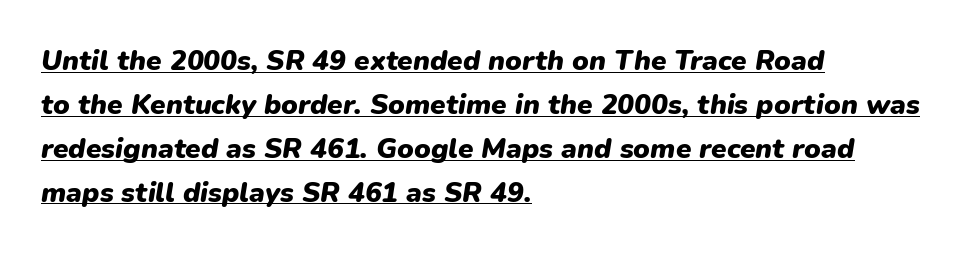
The image shows 28 px heavy type, italic (leaning right); set left-aligned, normal line spacing (1.57x), normal letter spacing, underlined; low stroke contrast and a medium x-height.
